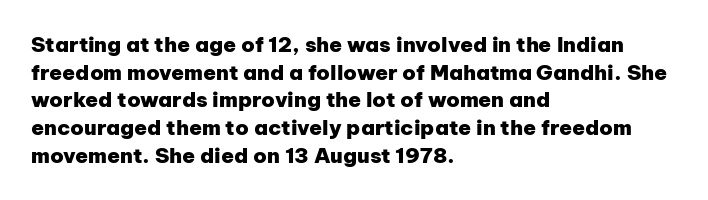
The image shows 21 px bold type, upright; set left-aligned, normal line spacing (1.32x), normal letter spacing, not underlined.
